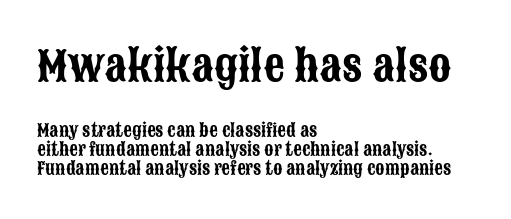
{"serif": "no", "italic": "no", "width": "condensed", "stroke_contrast": "low", "x_height": "large", "monospaced": "no", "underline": "no", "align": "left", "line_spacing": "tight", "line_spacing_ratio": 1.13, "letter_spacing": "normal", "letter_spacing_em": 0.0, "larger_block": "first", "size_ratio": 2.47, "glyph_px": 42}
